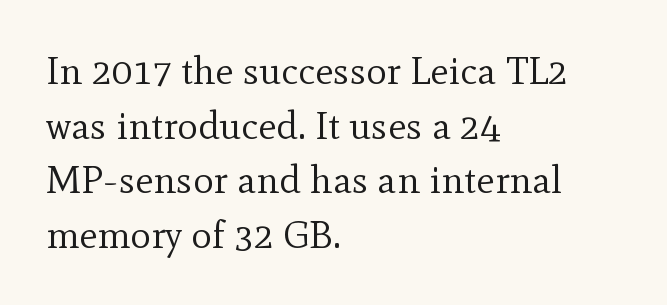
Rows of type keep a routine distance in the vertical direction. The ragged edge is on the right, which tells us the setting is flush left. The rendering keeps characters at their native spacing. This sample has the flowing, uneven cadence of proportional lettering. Tall strokes in this sample are plumb rather than angled. The glyphs are unaccompanied by any horizontal stroke below them.
